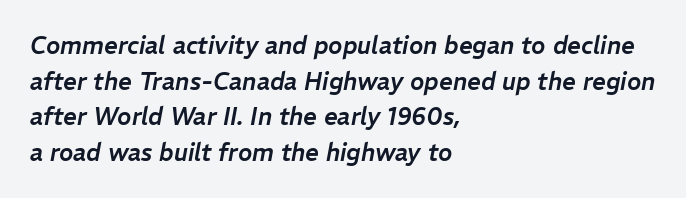
The type is set solid horizontally, with unmodified tracking. Notice how descenders clear the ascenders below comfortably — that's standard leading. Descender tails drop into unmarked territory. The rag falls on the right side of this text block.
